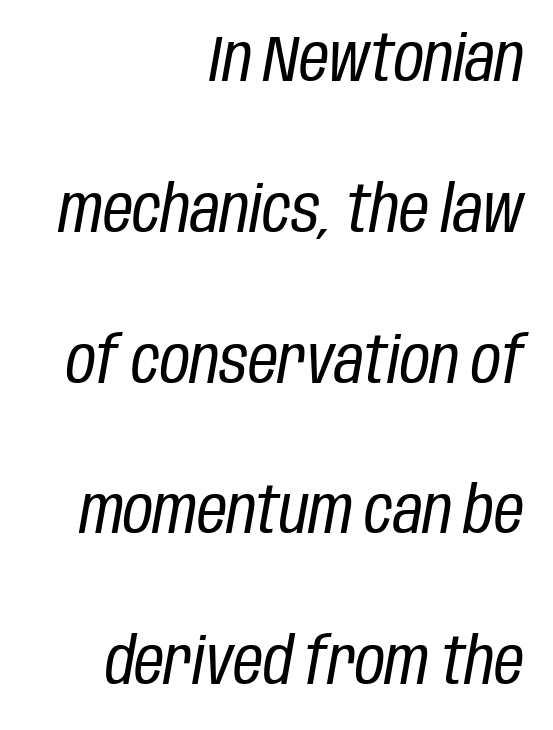
{"italic": "yes", "lean": "right", "slant_degrees": 10, "bold": "no", "weight": "regular", "width": "condensed", "stroke_contrast": "low", "x_height": "large", "monospaced": "no", "underline": "no", "align": "right", "line_spacing": "loose", "line_spacing_ratio": 2.32, "letter_spacing": "normal", "letter_spacing_em": 0.0, "glyph_px": 65}
